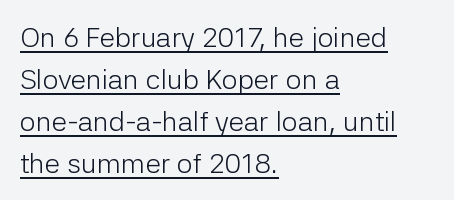
Q: Is the text bold? A: No.
Q: Is the text italic (slanted)? A: No, it is upright.
Q: Is the typeface a serif or a sans-serif typeface? A: Sans-serif.
Q: Is the text underlined? A: Yes.
Q: How is the paragraph aligned? A: Left-aligned.
Q: Is the spacing between letters normal or unusually wide? A: Normal.
Q: Is the spacing between lines tight, normal or loose? A: Normal.
Q: Width (condensed, normal, or wide)? A: Normal.
Q: Stroke contrast? A: Low.
Q: x-height? A: Medium.
Q: Monospaced? A: No.
